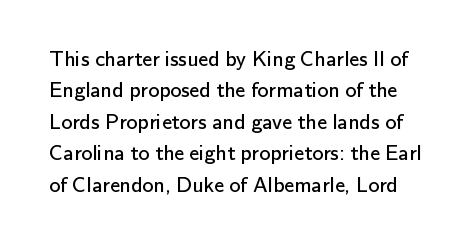
The image shows 22 px text type, upright; set normal line spacing (1.43x), normal letter spacing, not underlined.
